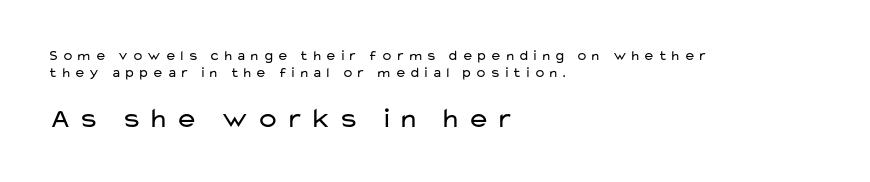
The image shows 28 px regular-weight, wide sans-serif type, upright; set left-aligned, line spacing 1.21x, unusually wide letter spacing (+0.22 em), not underlined; the second (bottom) block is 2.0x larger; low stroke contrast and a medium x-height.
